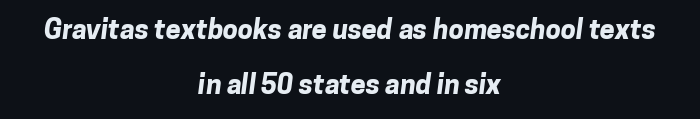
The image shows 27 px bold type; set centered, loose line spacing (2.03x), normal letter spacing, not underlined.
